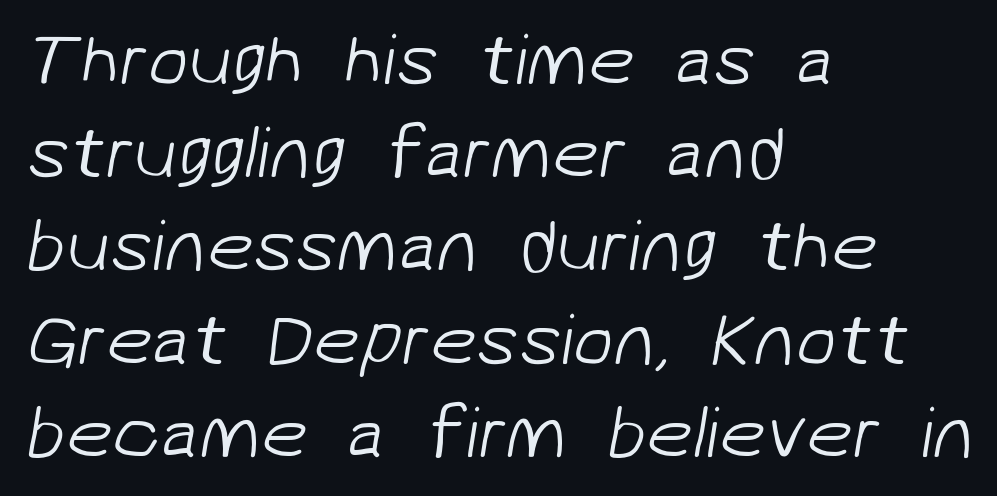
The image shows 74 px light sans-serif type; set left-aligned, normal line spacing (1.26x), normal letter spacing, not underlined; low stroke contrast and a medium x-height.
